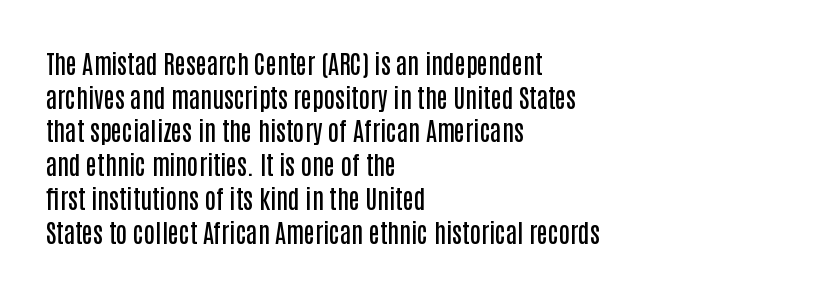
Q: Is the text bold? A: Semi-bold.
Q: Is the text italic (slanted)? A: No, it is upright.
Q: Is the text underlined? A: No.
Q: How is the paragraph aligned? A: Left-aligned.
Q: Is the spacing between letters normal or unusually wide? A: Normal.
Q: Is the spacing between lines tight, normal or loose? A: Normal.
